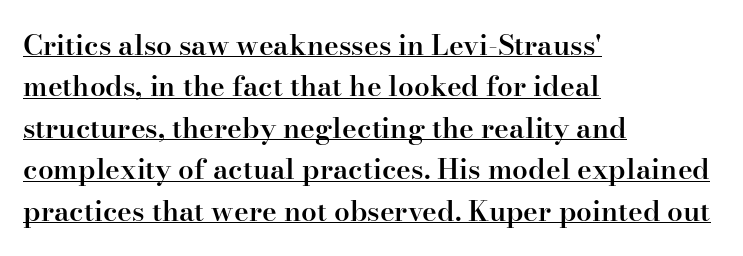
{"serif": "yes", "italic": "no", "bold": "semi", "weight": "semibold", "width": "normal", "stroke_contrast": "high", "x_height": "small", "monospaced": "no", "underline": "yes", "align": "left", "line_spacing": "normal", "line_spacing_ratio": 1.48, "letter_spacing": "normal", "letter_spacing_em": 0.0, "glyph_px": 28}
